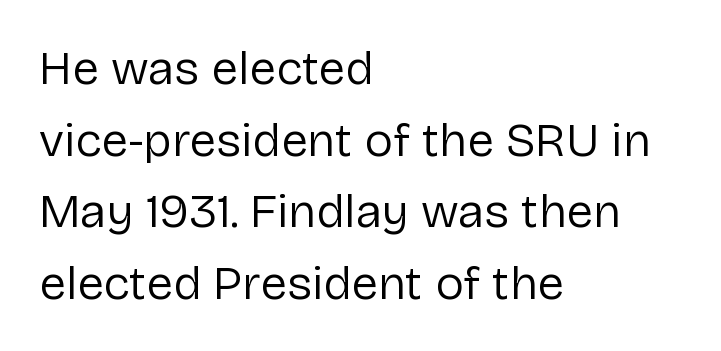
A sans-serif font was chosen for this passage. Does the copy run flush right? No — it runs flush left. Regular leading. The area under the type is left untouched. Words appear dense and cohesive because spacing is normal. Posture: vertical.
